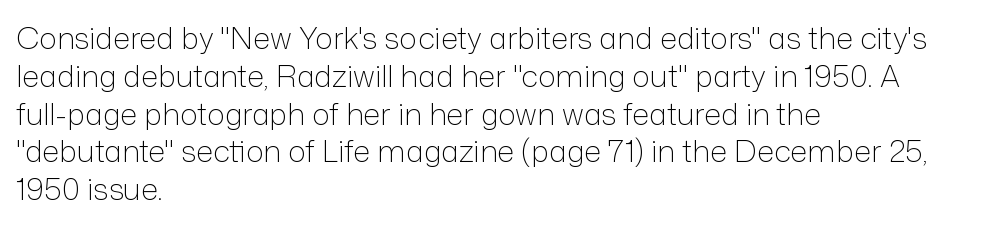
The foot of each line stays bare and open. Stroke thickness stays within the range of a standard reading face or lighter. Does the leading feel generous? No, just average. Here the designer chose a conventional face with non-uniform glyph widths.
